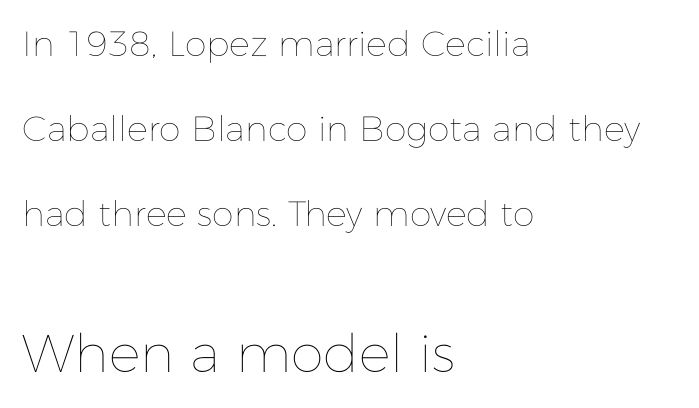
{"italic": "no", "bold": "no", "weight": "thin", "width": "normal", "stroke_contrast": "low", "x_height": "medium", "monospaced": "no", "underline": "no", "align": "left", "line_spacing": "loose", "line_spacing_ratio": 2.43, "letter_spacing": "normal", "letter_spacing_em": 0.0, "larger_block": "second", "size_ratio": 1.51, "glyph_px": 53}
